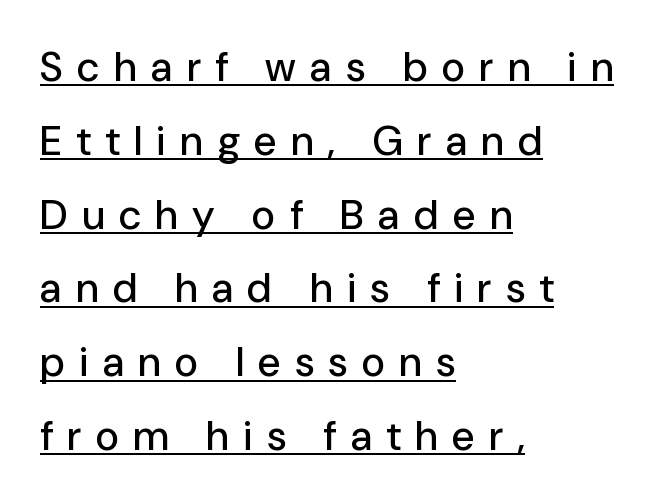
Somebody hit Ctrl+U on this one — the words are underlined. The line texture is sparse and dotted thanks to wide tracking. When letters stand straight like this, we call the style roman or upright. Varying glyph widths throughout — classic text-font behaviour. The text was rendered using a sans face with plain stroke endings.
